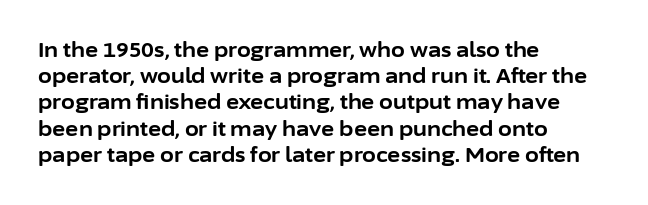
Leftover space on each line is placed entirely after the last word. Honestly, the row spacing looks completely unremarkable. This sample uses an upright cut, with every glyph sitting square on the baseline. A typesetter would call this zero additional tracking. Check the space under the baseline: it is left empty.
